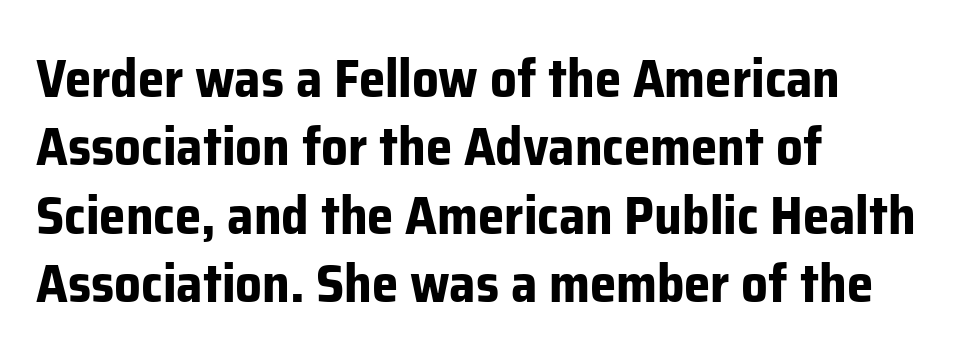
The lines sit at an ordinary, default distance from one another. Looks like regular typesetting: each glyph gets only the width it needs. A typesetter would call this zero additional tracking. Words float on clear page, feet unadorned. Nope, not italic — everything's standing straight.
